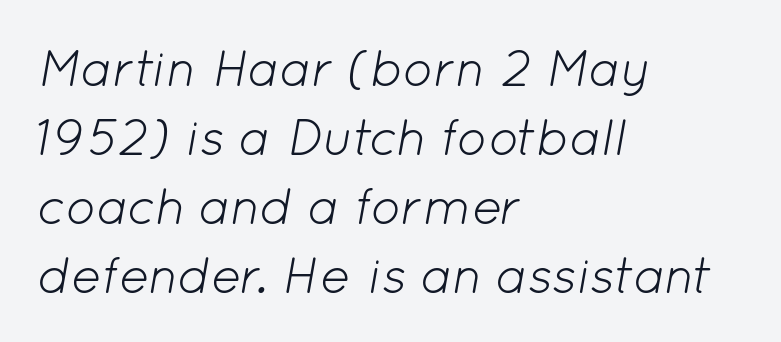
{"italic": "yes", "lean": "right", "slant_degrees": 12, "bold": "no", "weight": "light", "width": "normal", "stroke_contrast": "low", "x_height": "medium", "monospaced": "no", "underline": "no", "align": "left", "line_spacing": "normal", "line_spacing_ratio": 1.35, "letter_spacing": "normal", "letter_spacing_em": 0.0, "glyph_px": 51}
